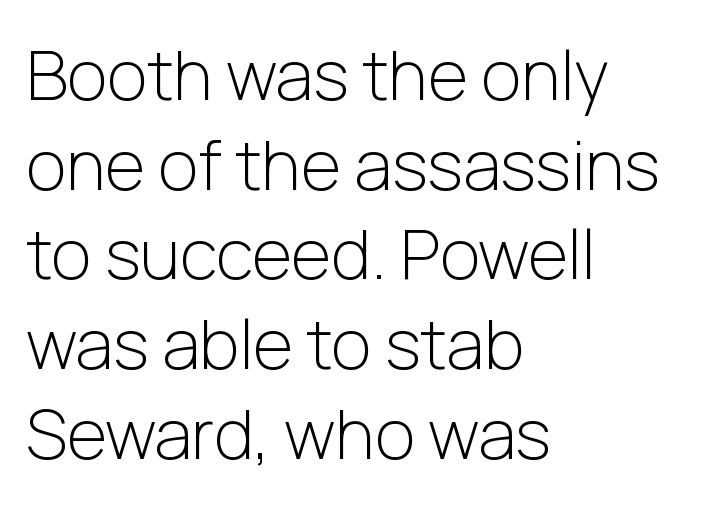
The image shows 69 px light sans-serif type, upright; set left-aligned, normal line spacing (1.3x), normal letter spacing, not underlined; low stroke contrast and a medium x-height.
